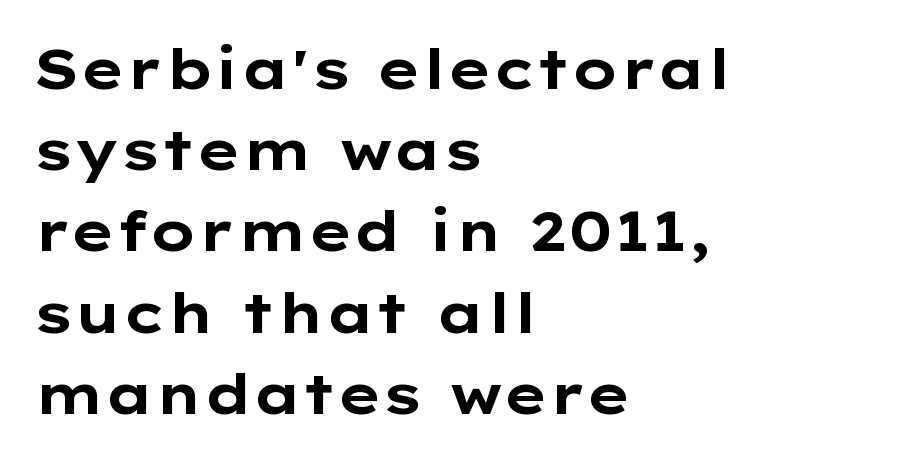
The image shows 56 px bold, wide sans-serif type, upright; set left-aligned, normal line spacing (1.45x), normal letter spacing, not underlined; low stroke contrast and a medium x-height.
